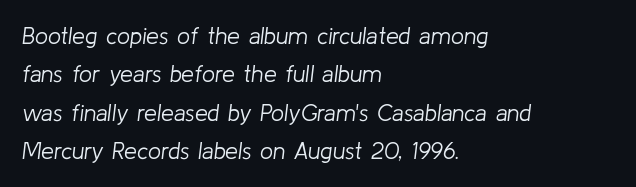
{"italic": "yes", "lean": "right", "slant_degrees": 8, "bold": "no", "underline": "no", "align": "left", "line_spacing": "normal", "line_spacing_ratio": 1.67, "letter_spacing": "normal", "letter_spacing_em": 0.0, "glyph_px": 23}
